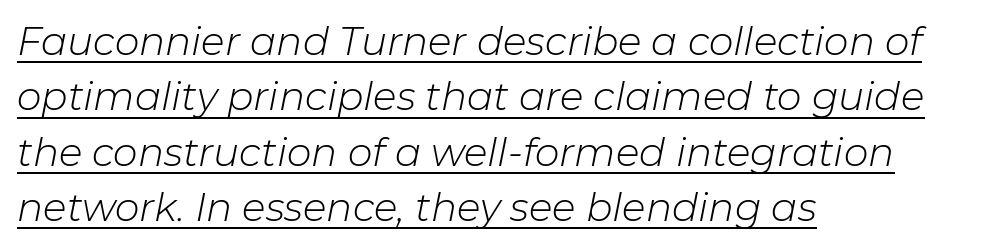
The image shows 39 px light type, italic (leaning right); set left-aligned, normal line spacing (1.42x), normal letter spacing, underlined; low stroke contrast and a medium x-height.
